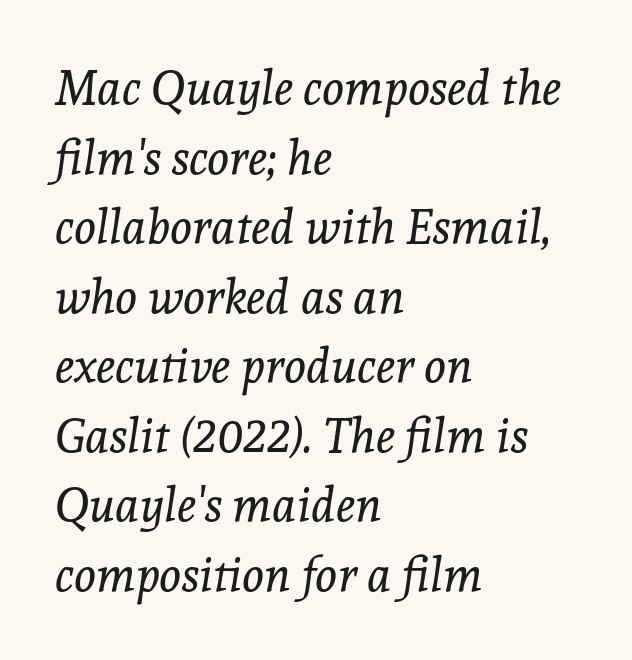
Q: Is the text bold? A: No.
Q: Is the text italic (slanted)? A: Yes, it leans right by about 8 degrees.
Q: Is the typeface a serif or a sans-serif typeface? A: Serif.
Q: Is the text underlined? A: No.
Q: How is the paragraph aligned? A: Left-aligned.
Q: Is the spacing between letters normal or unusually wide? A: Normal.
Q: Is the spacing between lines tight, normal or loose? A: Normal.
Q: Width (condensed, normal, or wide)? A: Normal.
Q: x-height? A: Medium.
Q: Monospaced? A: No.
